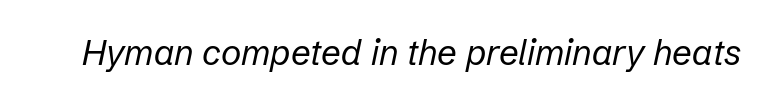
Q: Is the text bold? A: No.
Q: Is the text italic (slanted)? A: Yes, it leans right by about 12 degrees.
Q: Is the text underlined? A: No.
Q: Is the spacing between letters normal or unusually wide? A: Normal.
Q: Width (condensed, normal, or wide)? A: Normal.
Q: Stroke contrast? A: Low.
Q: x-height? A: Medium.
Q: Monospaced? A: No.
